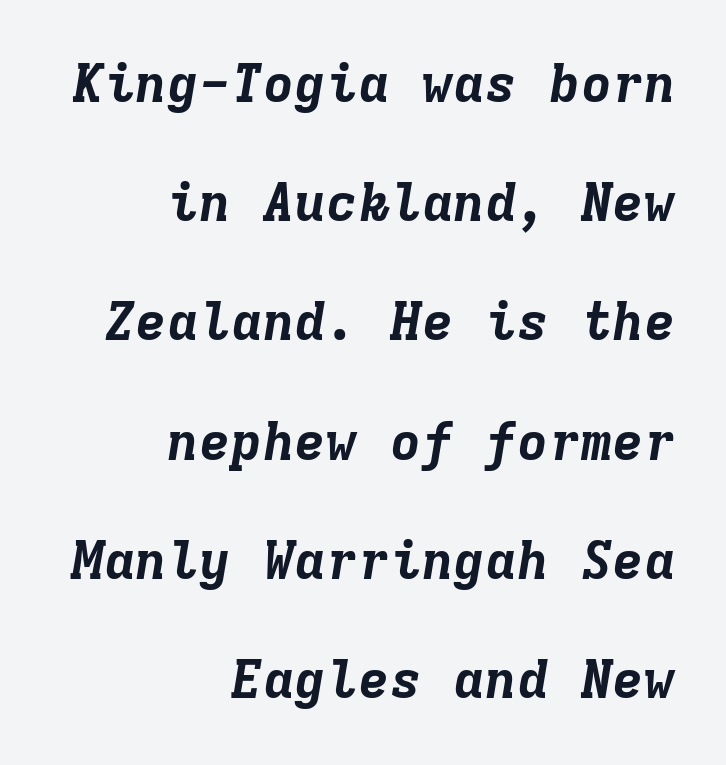
Q: Is the text bold? A: Yes.
Q: Is the text italic (slanted)? A: Yes, it leans right by about 9 degrees.
Q: Is the text underlined? A: No.
Q: How is the paragraph aligned? A: Right-aligned.
Q: Is the spacing between letters normal or unusually wide? A: Normal.
Q: Is the spacing between lines tight, normal or loose? A: Loose.
Q: Width (condensed, normal, or wide)? A: Normal.
Q: Stroke contrast? A: Low.
Q: x-height? A: Medium.
Q: Monospaced? A: Yes.
